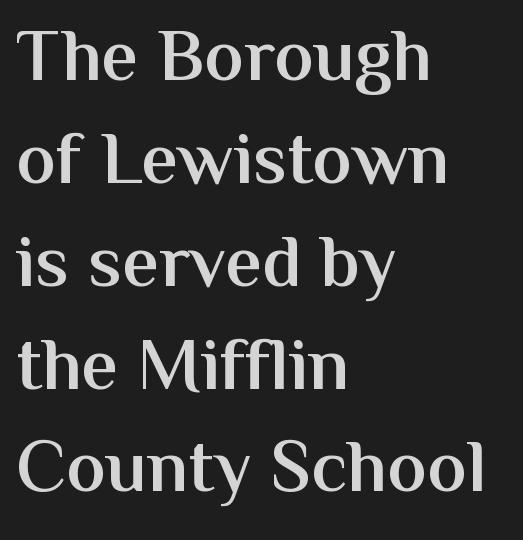
Q: Is the text bold? A: Semi-bold.
Q: Is the text italic (slanted)? A: No, it is upright.
Q: Is the typeface a serif or a sans-serif typeface? A: Sans-serif.
Q: Is the text underlined? A: No.
Q: How is the paragraph aligned? A: Left-aligned.
Q: Is the spacing between letters normal or unusually wide? A: Normal.
Q: Is the spacing between lines tight, normal or loose? A: Normal.
Q: Width (condensed, normal, or wide)? A: Normal.
Q: Stroke contrast? A: Medium.
Q: x-height? A: Medium.
Q: Monospaced? A: No.
